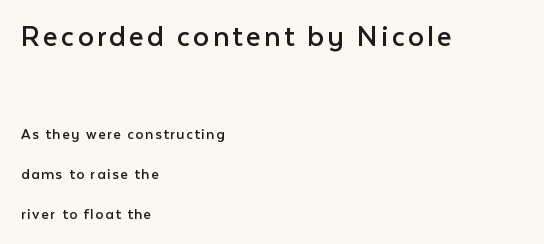
{"serif": "no", "italic": "no", "bold": "no", "weight": "regular", "width": "normal", "stroke_contrast": "low", "x_height": "medium", "monospaced": "no", "underline": "no", "align": "left", "line_spacing": "loose", "line_spacing_ratio": 2.49, "larger_block": "first", "size_ratio": 2.0, "glyph_px": 32}
